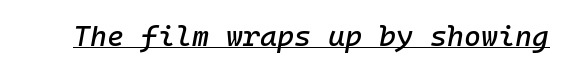
The image shows 29 px text type, italic (leaning right), monospaced; set normal letter spacing, underlined; low stroke contrast and a medium x-height.
